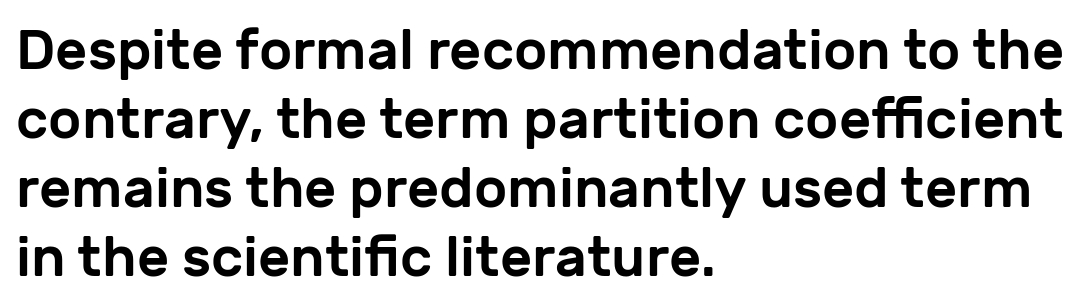
Q: Is the text italic (slanted)? A: No, it is upright.
Q: Is the typeface a serif or a sans-serif typeface? A: Sans-serif.
Q: Is the text underlined? A: No.
Q: How is the paragraph aligned? A: Left-aligned.
Q: Is the spacing between letters normal or unusually wide? A: Normal.
Q: Width (condensed, normal, or wide)? A: Normal.
Q: Stroke contrast? A: Low.
Q: x-height? A: Medium.
Q: Monospaced? A: No.
